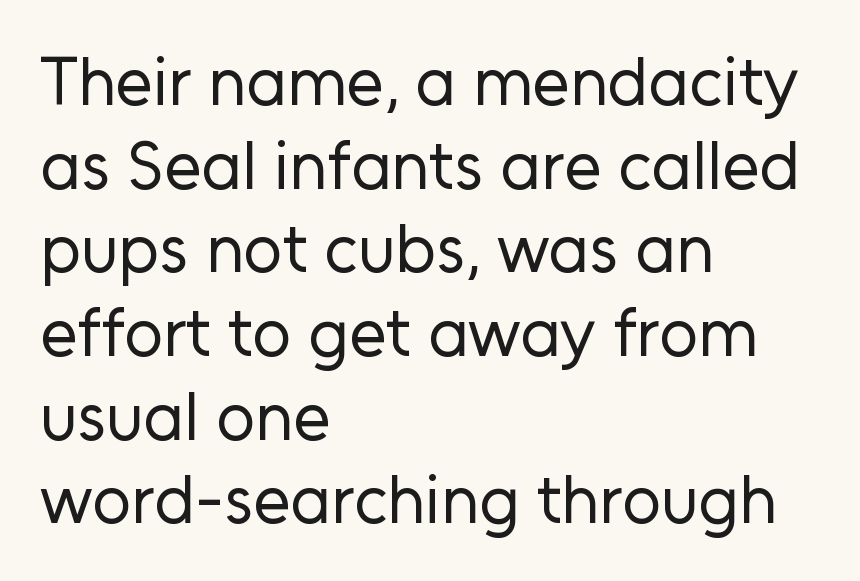
The image shows 68 px regular-weight sans-serif type, upright; set left-aligned, line spacing 1.23x, normal letter spacing, not underlined; low stroke contrast and a medium x-height.
